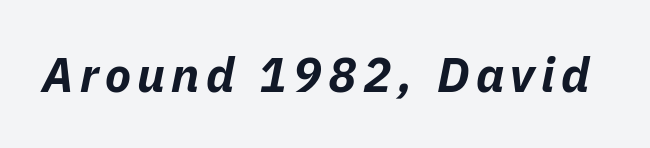
Q: Is the text bold? A: Yes.
Q: Is the text italic (slanted)? A: Yes, it leans right by about 11 degrees.
Q: Is the text underlined? A: No.
Q: Width (condensed, normal, or wide)? A: Normal.
Q: Stroke contrast? A: Low.
Q: x-height? A: Medium.
Q: Monospaced? A: No.
